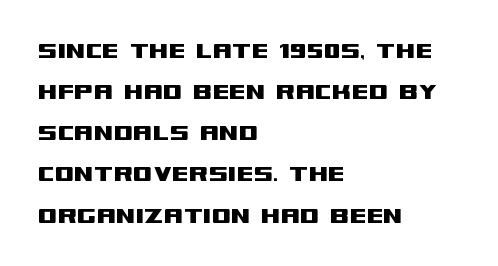
{"serif": "no", "italic": "no", "width": "wide", "stroke_contrast": "medium", "x_height": "large", "monospaced": "no", "underline": "no", "align": "left", "line_spacing": "normal", "line_spacing_ratio": 1.47, "letter_spacing": "normal", "letter_spacing_em": 0.0, "glyph_px": 28}
